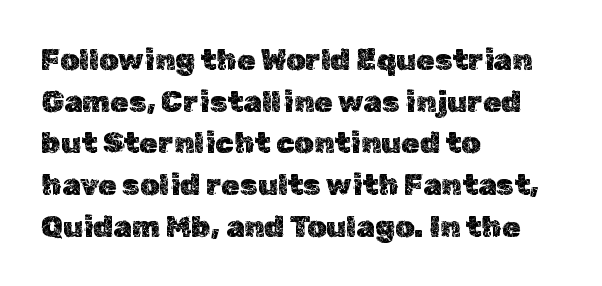
Here the designer chose a conventional face with non-uniform glyph widths. This sample uses plain, unmodified letter spacing. This sample is left-justified, so line endings fall wherever the words run out. Any mark beneath the type? The region is blank. Regular leading. Every stem runs plumb, perpendicular to the baseline.
